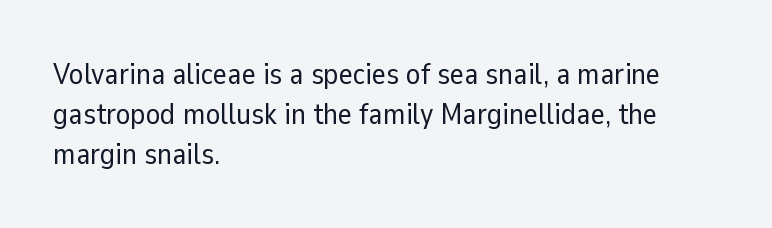
{"serif": "no", "italic": "no", "bold": "no", "weight": "regular", "width": "normal", "stroke_contrast": "low", "x_height": "medium", "monospaced": "no", "underline": "no", "align": "left", "line_spacing": "normal", "line_spacing_ratio": 1.33, "letter_spacing": "normal", "letter_spacing_em": 0.0, "glyph_px": 30}
